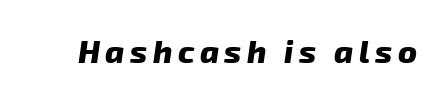
{"serif": "no", "bold": "yes", "weight": "heavy", "width": "normal", "stroke_contrast": "low", "x_height": "medium", "monospaced": "no", "underline": "no", "glyph_px": 32}
